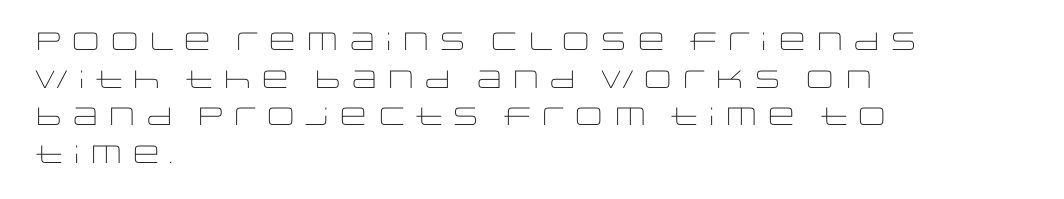
{"italic": "no", "bold": "no", "underline": "no", "align": "left", "line_spacing": "normal", "line_spacing_ratio": 1.51, "letter_spacing": "normal", "letter_spacing_em": 0.0, "glyph_px": 25}
